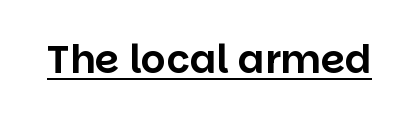
Q: Is the text italic (slanted)? A: No, it is upright.
Q: Is the typeface a serif or a sans-serif typeface? A: Sans-serif.
Q: Is the text underlined? A: Yes.
Q: Is the spacing between letters normal or unusually wide? A: Normal.
Q: Width (condensed, normal, or wide)? A: Normal.
Q: Stroke contrast? A: Low.
Q: x-height? A: Large.
Q: Monospaced? A: No.
